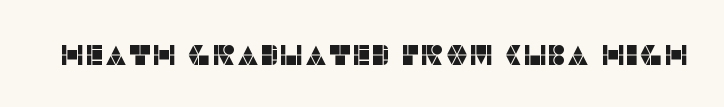
Posture: vertical. Glyph-to-glyph distance matches everyday printed text. To sum up the face: it is a sans, with no serifs. The passage shown is not underscored anywhere.
